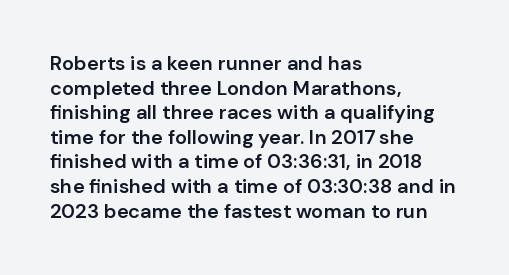
Characters follow at the spacing the type designer built in. The specimen reads as upright at a glance. The specimen omits any rule beneath the text block's lines. Short and long lines alike share a common starting point at left. Notice the strokes are somewhat thickened but not fully heavy: this is a semibold.
